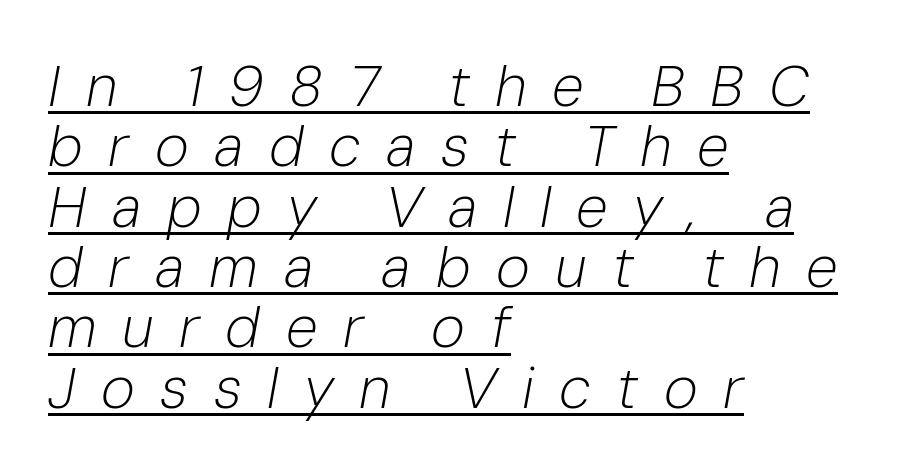
These lines are set flush left with a ragged right edge. Style check: oblique. Line spacing here is tight. These lines have a slow, spaced-out rhythm from letter to letter.
